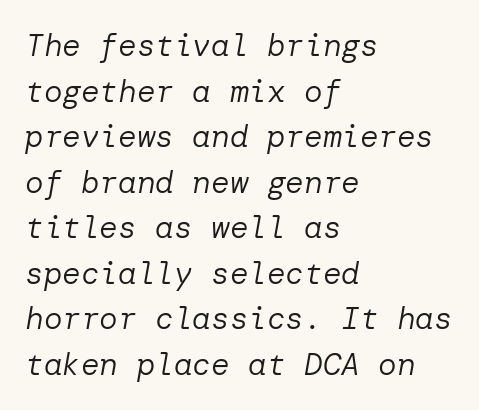
Q: Is the text bold? A: No.
Q: Is the text italic (slanted)? A: Yes, it leans right by about 10 degrees.
Q: Is the text underlined? A: No.
Q: How is the paragraph aligned? A: Left-aligned.
Q: Is the spacing between letters normal or unusually wide? A: Normal.
Q: Is the spacing between lines tight, normal or loose? A: Normal.
Q: Width (condensed, normal, or wide)? A: Normal.
Q: Stroke contrast? A: Low.
Q: x-height? A: Medium.
